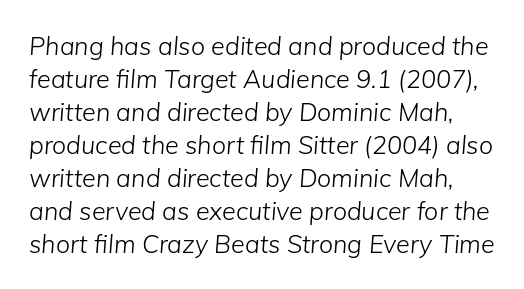
Yep, that's italic — everything's leaning. How are the letters spaced? Ordinarily, with no added tracking. Each stroke keeps to a modest, everyday thickness or less. The string is rendered with underlining switched off. One glance says typical: line gaps are just what's usual.
